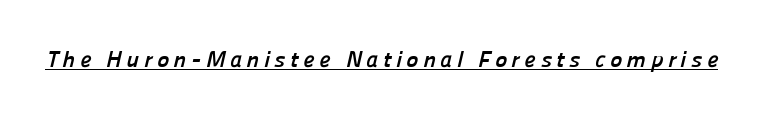
The rendering uses the underline text-decoration. On the weight axis this lands at bold, roughly 700. Spacing between characters has been opened up far beyond the box default.
